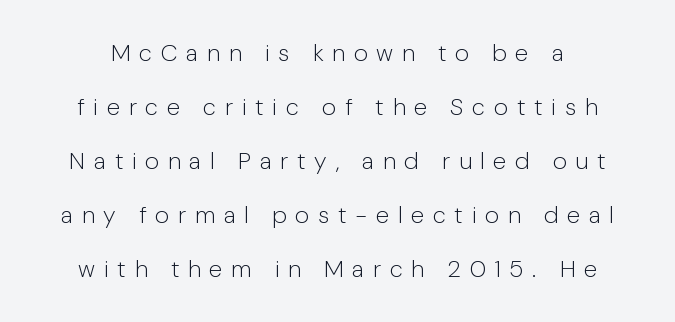
{"italic": "no", "bold": "no", "underline": "no", "line_spacing": "loose", "line_spacing_ratio": 2.25, "letter_spacing": "wide", "letter_spacing_em": 0.36, "glyph_px": 24}
